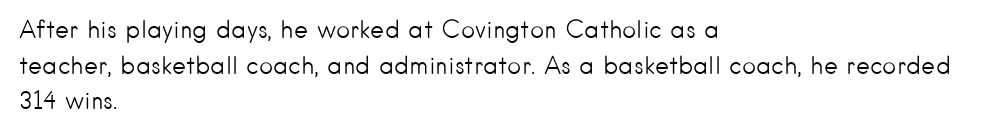
No italicization has been applied; the sample stays upright. Each line starts at the same left margin while the right side varies. Weight: regular or lighter. Compared with typical paragraphs, the rows here are spaced about the same. No extra tracking has been applied to these lines. Any mark beneath the type? The region is blank.
